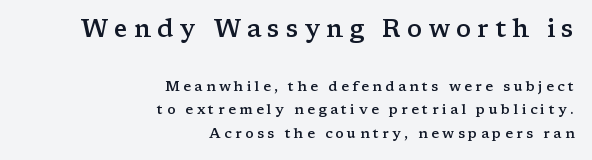
Q: Is the text bold? A: Semi-bold.
Q: Is the text italic (slanted)? A: No, it is upright.
Q: Is the text underlined? A: No.
Q: How is the paragraph aligned? A: Right-aligned.
Q: Is the spacing between letters normal or unusually wide? A: Unusually wide.
Q: Is the spacing between lines tight, normal or loose? A: Normal.
Q: Which block of text is set in a larger size, the first (top) or the second (bottom)? A: The first (top) one.
